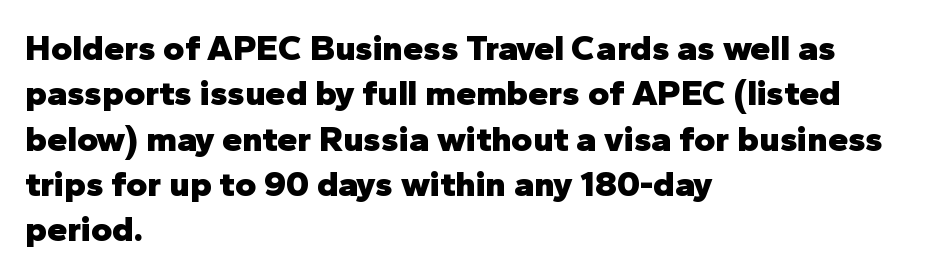
Typeset ragged right — the left edge is the straight one. If you drew a line through each stem, it would be perfectly vertical. Plain, unruled lines of type. The horizontal fit of the characters is conventional and even. Evenly set lines give the paragraph a standard silhouette.
